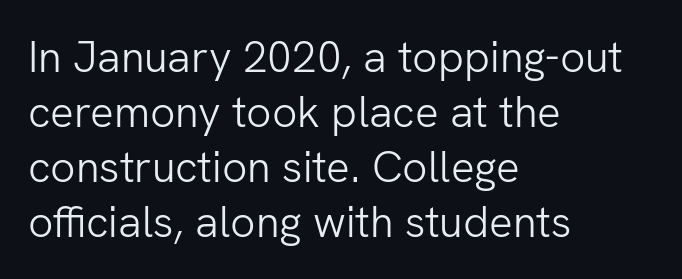
This sample keeps an unexceptional amount of space between lines. Typeset ragged right — the left edge is the straight one. The letters stand straight up with perfectly vertical stems. This sample has the flowing, uneven cadence of proportional lettering. Glyph-to-glyph distance matches everyday printed text. Nothing heavy about these letters — not bold at all.
